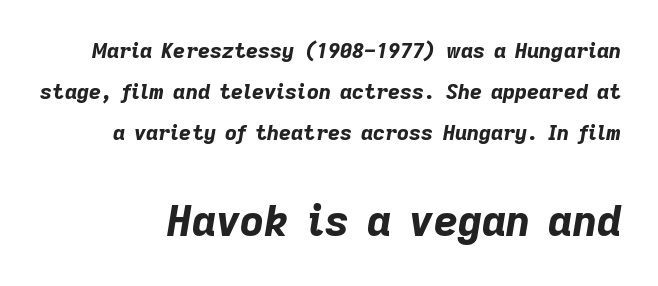
Varying glyph widths throughout — classic text-font behaviour. Beneath every word, the page is bare. The passage shown begins with its smaller block and ends with its larger one. Is the type bold? Yes — the strokes are clearly thick and heavy.
